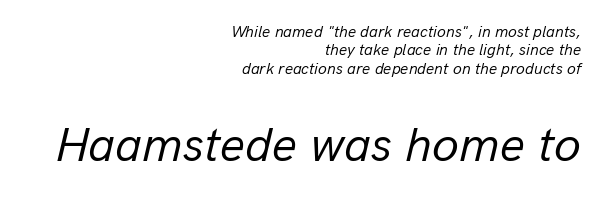
Q: Is the text bold? A: No.
Q: Is the text italic (slanted)? A: Yes, it leans right by about 13 degrees.
Q: Is the text underlined? A: No.
Q: How is the paragraph aligned? A: Right-aligned.
Q: Is the spacing between letters normal or unusually wide? A: Normal.
Q: Is the spacing between lines tight, normal or loose? A: Tight.
Q: Which block of text is set in a larger size, the first (top) or the second (bottom)? A: The second (bottom) one.
Q: Width (condensed, normal, or wide)? A: Normal.
Q: Stroke contrast? A: Low.
Q: x-height? A: Medium.
Q: Monospaced? A: No.
